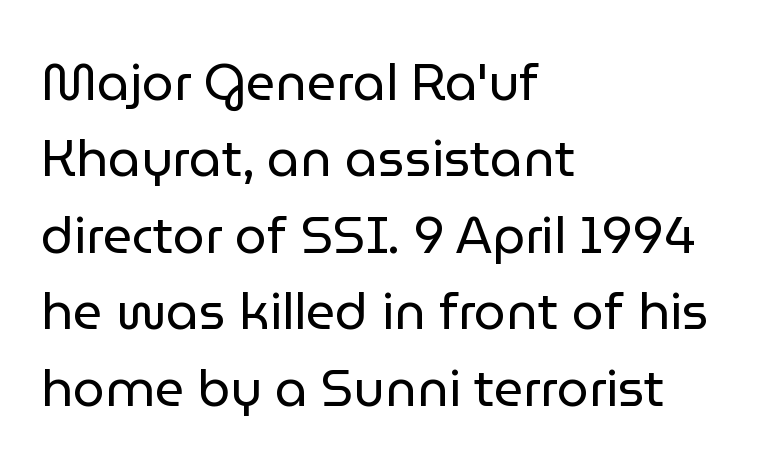
The image shows 51 px regular-weight sans-serif type, upright; set left-aligned, normal line spacing (1.5x), normal letter spacing, not underlined; low stroke contrast and a medium x-height.
